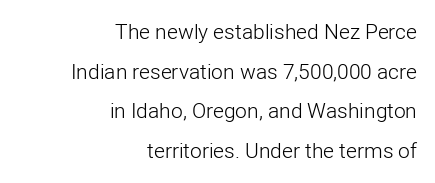
The image shows 21 px text type, upright; set right-aligned, line spacing 1.89x, normal letter spacing, not underlined.
